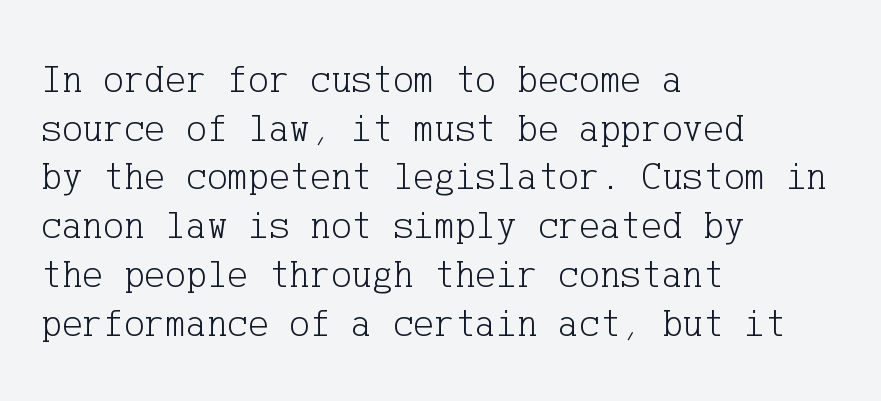
Q: Is the text bold? A: No.
Q: Is the text italic (slanted)? A: No, it is upright.
Q: Is the typeface a serif or a sans-serif typeface? A: Serif.
Q: Is the text underlined? A: No.
Q: How is the paragraph aligned? A: Left-aligned.
Q: Is the spacing between letters normal or unusually wide? A: Normal.
Q: Is the spacing between lines tight, normal or loose? A: Normal.
Q: Width (condensed, normal, or wide)? A: Normal.
Q: Stroke contrast? A: Low.
Q: x-height? A: Medium.
